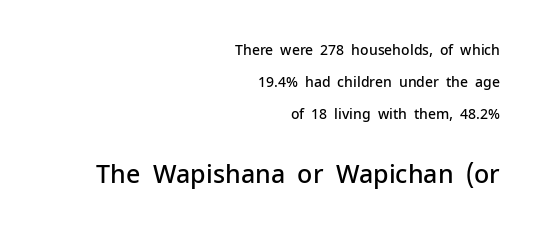
{"italic": "no", "bold": "semi", "underline": "no", "align": "right", "line_spacing": "loose", "line_spacing_ratio": 2.29, "letter_spacing": "normal", "letter_spacing_em": 0.0, "larger_block": "second", "size_ratio": 1.79, "glyph_px": 25}
